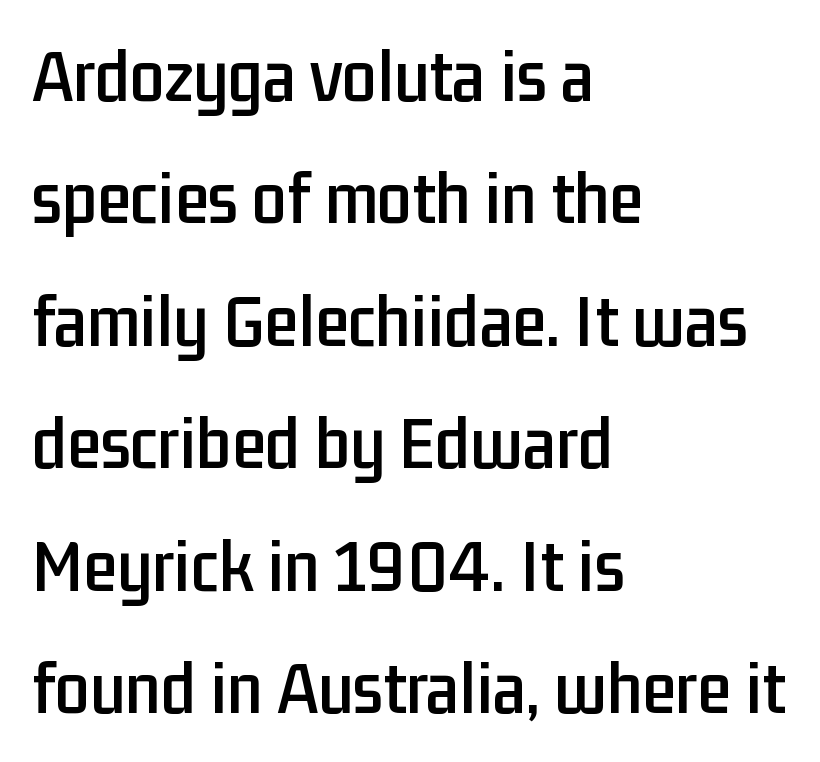
Q: Is the text italic (slanted)? A: No, it is upright.
Q: Is the typeface a serif or a sans-serif typeface? A: Sans-serif.
Q: Is the text underlined? A: No.
Q: How is the paragraph aligned? A: Left-aligned.
Q: Is the spacing between letters normal or unusually wide? A: Normal.
Q: Is the spacing between lines tight, normal or loose? A: Normal.
Q: Width (condensed, normal, or wide)? A: Condensed.
Q: Stroke contrast? A: Low.
Q: x-height? A: Medium.
Q: Monospaced? A: No.
